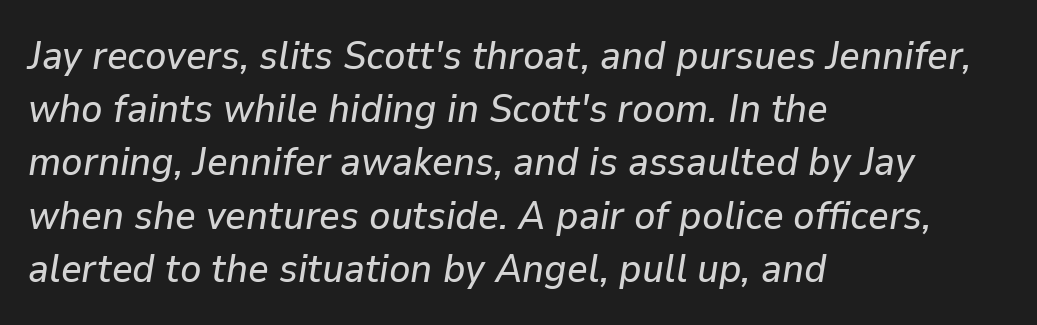
{"italic": "yes", "lean": "right", "slant_degrees": 9, "width": "normal", "stroke_contrast": "low", "x_height": "medium", "monospaced": "no", "underline": "no", "align": "left", "line_spacing": "normal", "line_spacing_ratio": 1.33, "letter_spacing": "normal", "letter_spacing_em": 0.0, "glyph_px": 40}
